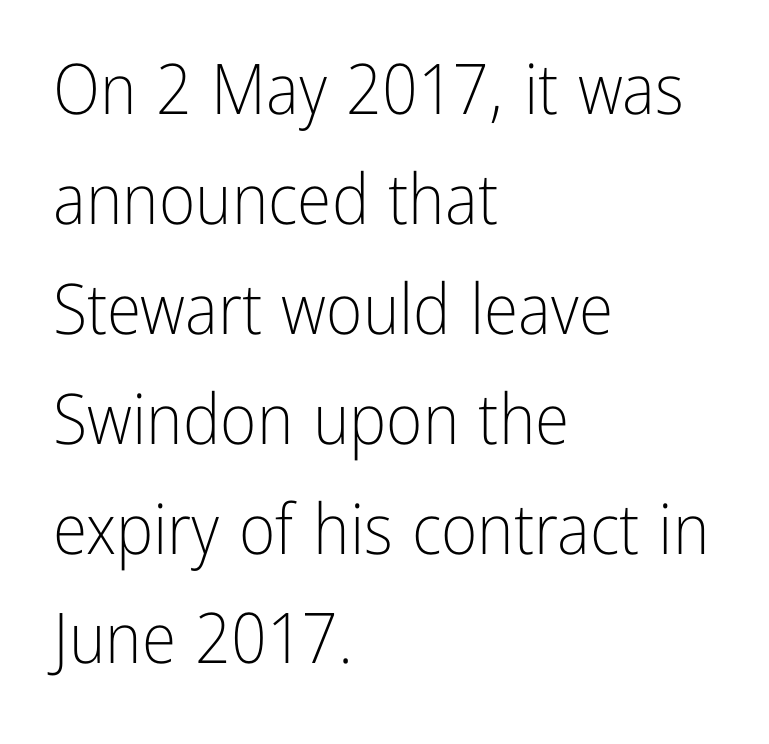
Q: Is the text bold? A: No.
Q: Is the text italic (slanted)? A: No, it is upright.
Q: Is the typeface a serif or a sans-serif typeface? A: Sans-serif.
Q: Is the text underlined? A: No.
Q: How is the paragraph aligned? A: Left-aligned.
Q: Is the spacing between letters normal or unusually wide? A: Normal.
Q: Is the spacing between lines tight, normal or loose? A: Normal.
Q: Width (condensed, normal, or wide)? A: Condensed.
Q: Stroke contrast? A: Low.
Q: x-height? A: Medium.
Q: Monospaced? A: No.
